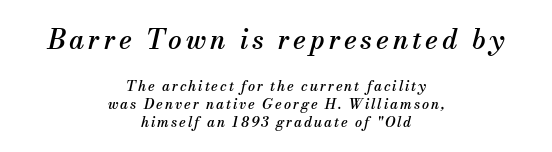
Nobody drew a line under any word here. These lines stack symmetrically, like a column narrowing and widening about its center. These lines sit exactly where default settings would place them. An italicized treatment has been applied to the whole sample. The face used here appears at its bigger size in the upper chunk.
